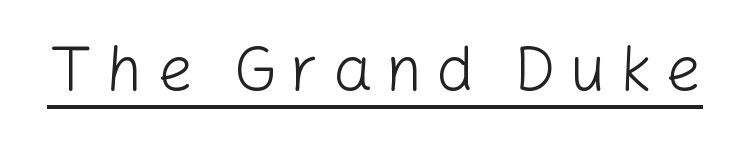
The image shows 63 px light sans-serif type, upright; set unusually wide letter spacing (+0.21 em), underlined; low stroke contrast and a medium x-height.
